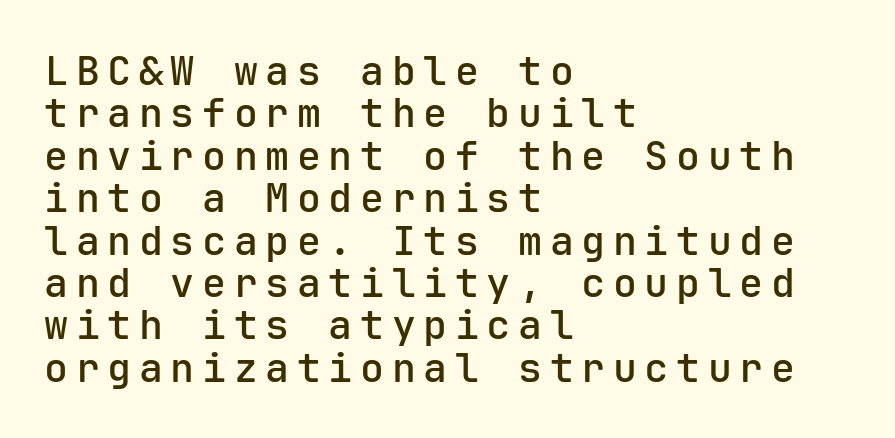
{"serif": "no", "italic": "no", "bold": "semi", "weight": "semibold", "width": "normal", "stroke_contrast": "low", "x_height": "medium", "monospaced": "yes", "underline": "no", "align": "left", "line_spacing": "tight", "line_spacing_ratio": 1.06, "glyph_px": 40}
